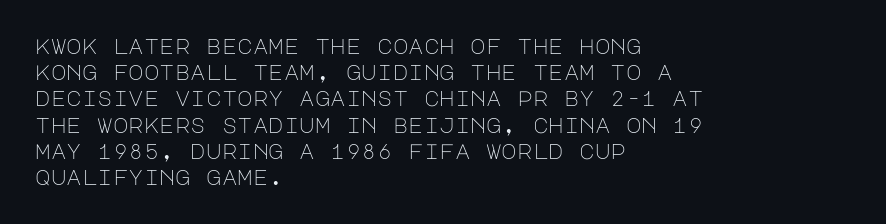
{"italic": "no", "bold": "no", "underline": "no", "align": "left", "line_spacing": "normal", "line_spacing_ratio": 1.25, "letter_spacing": "normal", "letter_spacing_em": 0.0, "glyph_px": 21}
